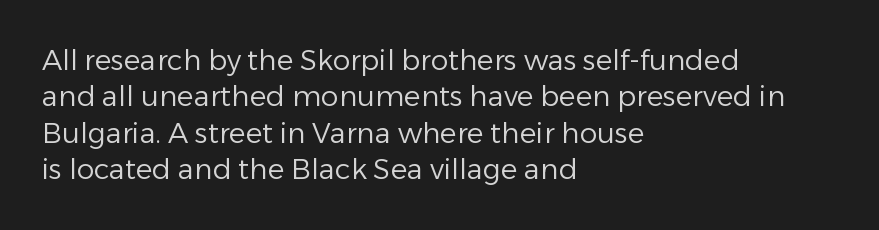
The tracking reads as untouched default to a designer's eye. The letters advance in unequal steps, a hallmark of proportional type. Typographically, this falls in the sans-serif category. Underlining? Definitely not there. The lines in this sample share a left origin and differ only in where they stop. Quick note: interline space is typical.
